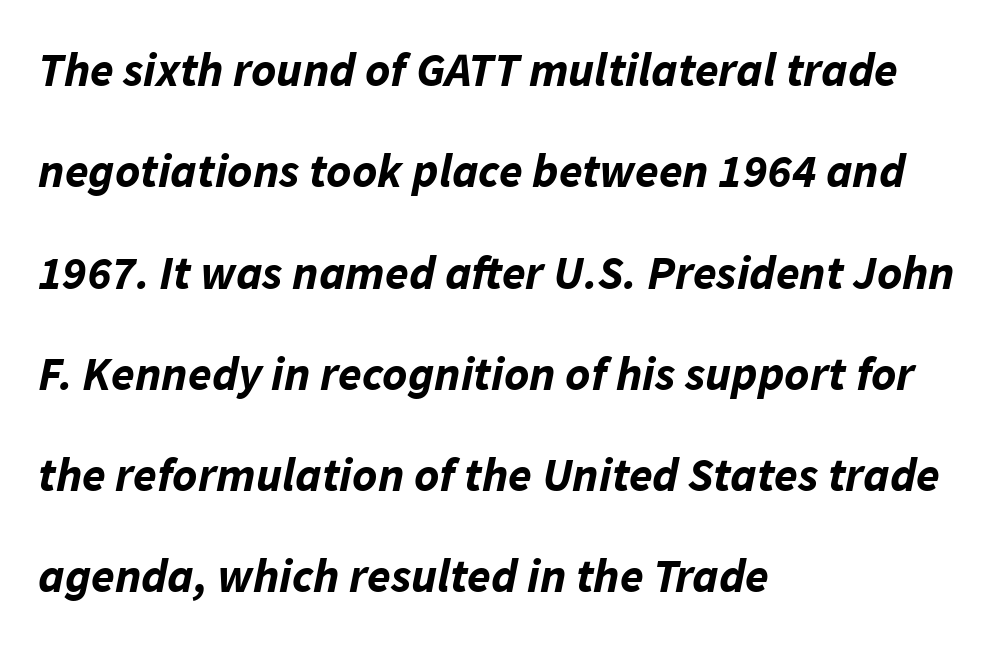
Q: Is the text bold? A: Yes.
Q: Is the text italic (slanted)? A: Yes, it leans right by about 11 degrees.
Q: Is the text underlined? A: No.
Q: How is the paragraph aligned? A: Left-aligned.
Q: Is the spacing between letters normal or unusually wide? A: Normal.
Q: Is the spacing between lines tight, normal or loose? A: Loose.
Q: Width (condensed, normal, or wide)? A: Normal.
Q: Stroke contrast? A: Low.
Q: x-height? A: Medium.
Q: Monospaced? A: No.
